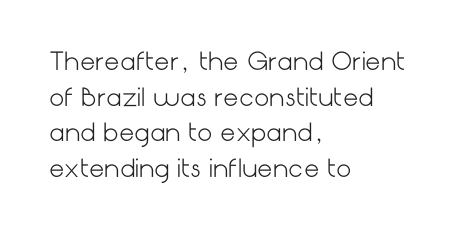
Q: Is the text bold? A: No.
Q: Is the text italic (slanted)? A: No, it is upright.
Q: Is the text underlined? A: No.
Q: How is the paragraph aligned? A: Left-aligned.
Q: Is the spacing between letters normal or unusually wide? A: Normal.
Q: Is the spacing between lines tight, normal or loose? A: Normal.
